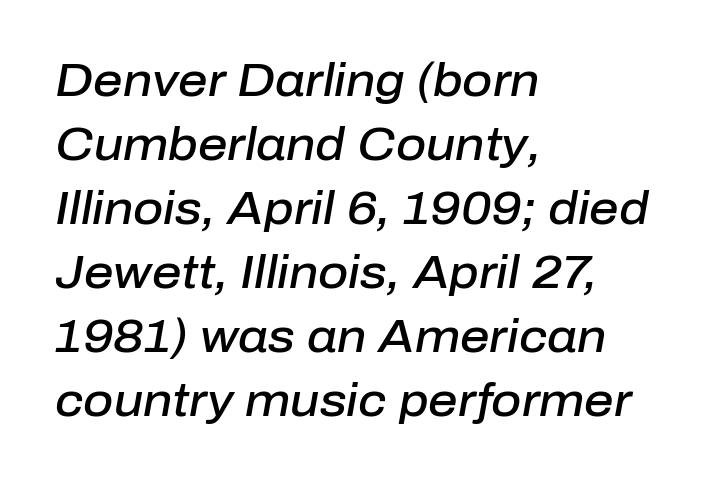
{"italic": "yes", "lean": "right", "slant_degrees": 10, "bold": "semi", "weight": "semibold", "width": "normal", "stroke_contrast": "low", "x_height": "medium", "monospaced": "no", "underline": "no", "align": "left", "line_spacing": "normal", "line_spacing_ratio": 1.39, "letter_spacing": "normal", "letter_spacing_em": 0.0, "glyph_px": 46}
